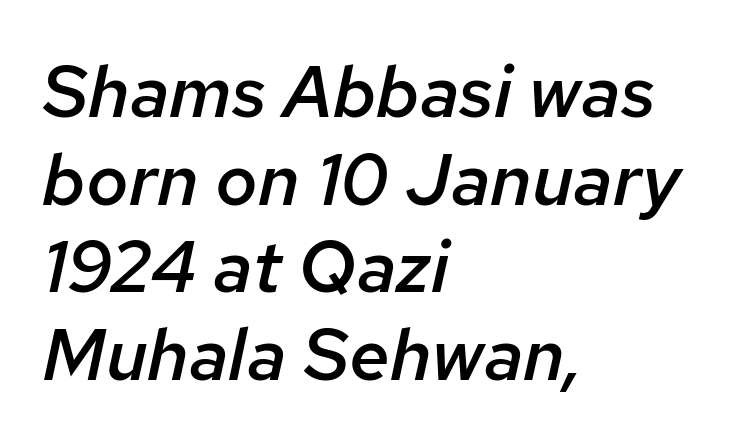
The image shows 73 px semibold type, italic (leaning right); set left-aligned, line spacing 1.2x, normal letter spacing, not underlined; low stroke contrast and a medium x-height.
